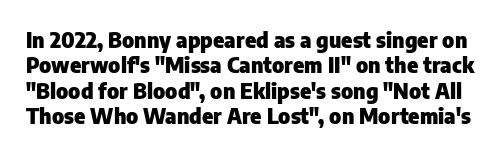
The image shows 21 px bold type, upright; set line spacing 1.21x, normal letter spacing, not underlined.
